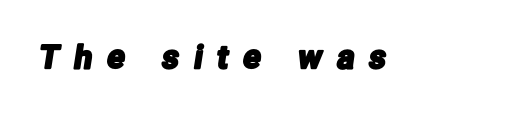
Each word looks stretched out because of the extra space between its letters. Note the varied advance widths — an 'i' is clearly narrower than an 'm'. Decoration check: the copy has no underline. Does the type have serifs? No, each stem ends abruptly.
